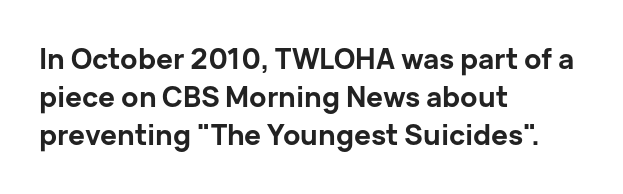
The image shows 28 px bold sans-serif type, upright; set left-aligned, normal line spacing (1.36x), normal letter spacing, not underlined; low stroke contrast and a medium x-height.
